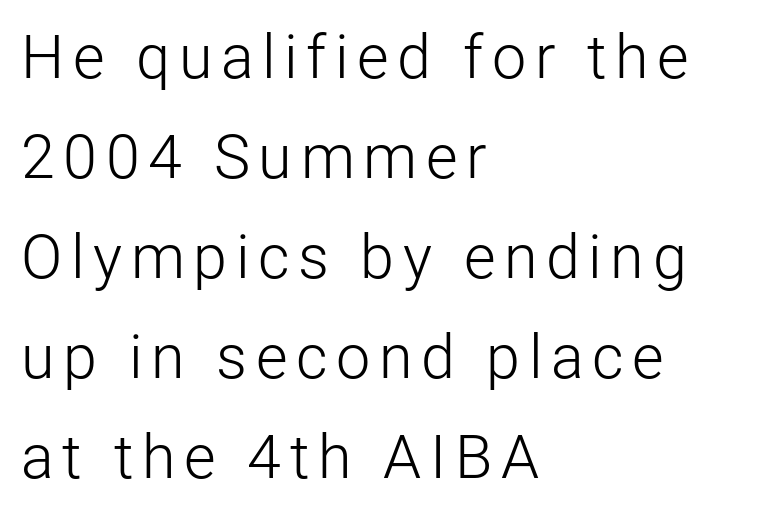
The image shows 61 px light sans-serif type, upright; set left-aligned, normal line spacing (1.64x), not underlined; low stroke contrast and a medium x-height.
